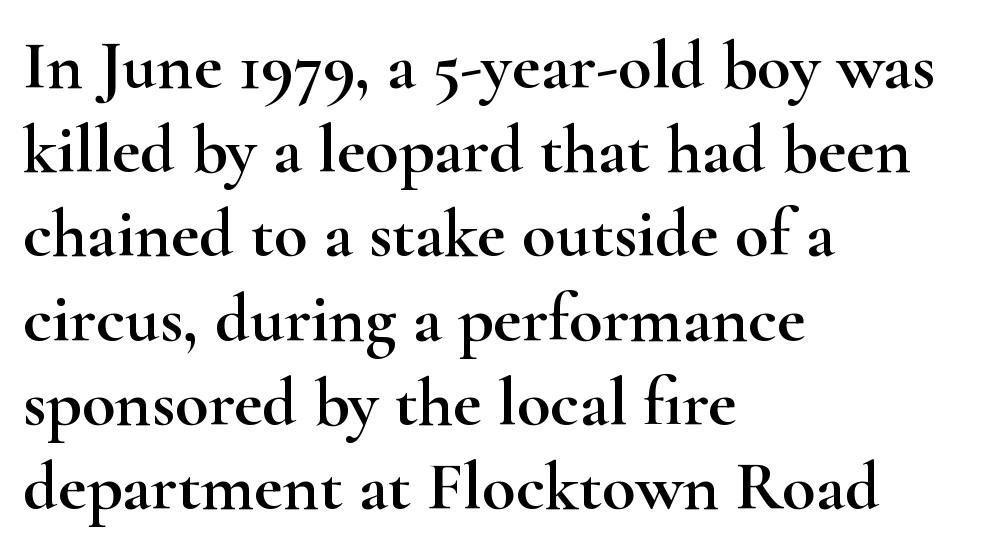
The image shows 69 px wide serif type, upright; set left-aligned, line spacing 1.22x, normal letter spacing, not underlined; high stroke contrast and a small x-height.
